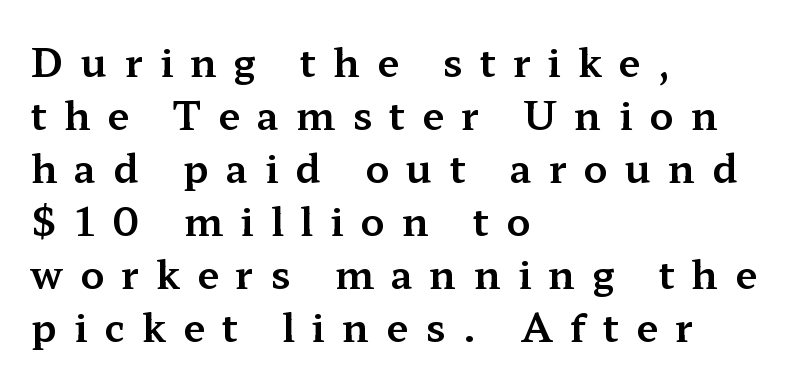
{"serif": "yes", "italic": "no", "width": "wide", "stroke_contrast": "medium", "x_height": "medium", "monospaced": "no", "underline": "no", "align": "left", "line_spacing": "normal", "line_spacing_ratio": 1.36, "letter_spacing": "wide", "letter_spacing_em": 0.44, "glyph_px": 39}
